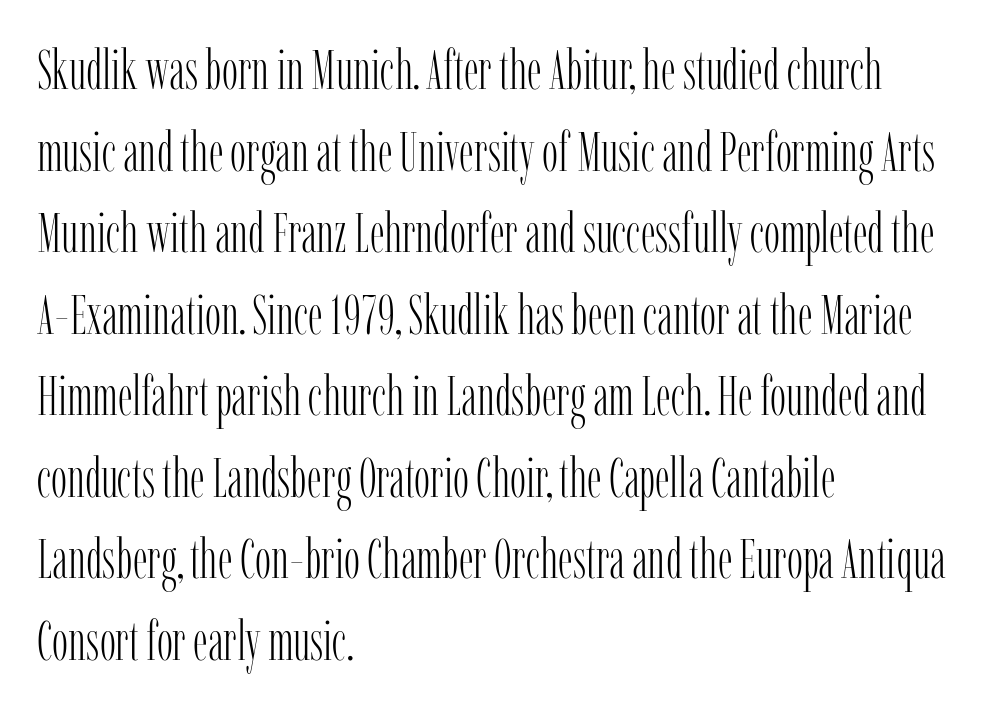
{"serif": "yes", "italic": "no", "bold": "no", "weight": "light", "width": "condensed", "stroke_contrast": "low", "x_height": "medium", "monospaced": "no", "underline": "no", "align": "left", "line_spacing": "normal", "line_spacing_ratio": 1.51, "letter_spacing": "normal", "letter_spacing_em": 0.0, "glyph_px": 54}
